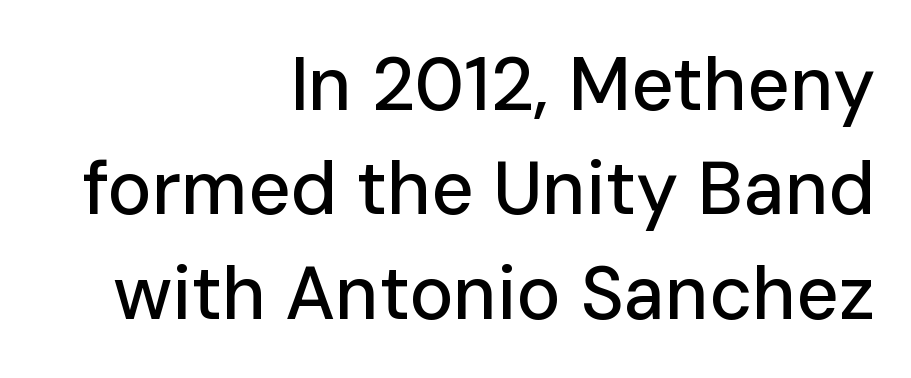
What kind of face is this? One without serifs — a sans. These lines are set flush right with a ragged left edge. Think of a printed novel: that variable character pitch is what you see here. Tracking value appears to be zero — textbook default spacing. A normal amount of white space separates one row of letters from the next.
